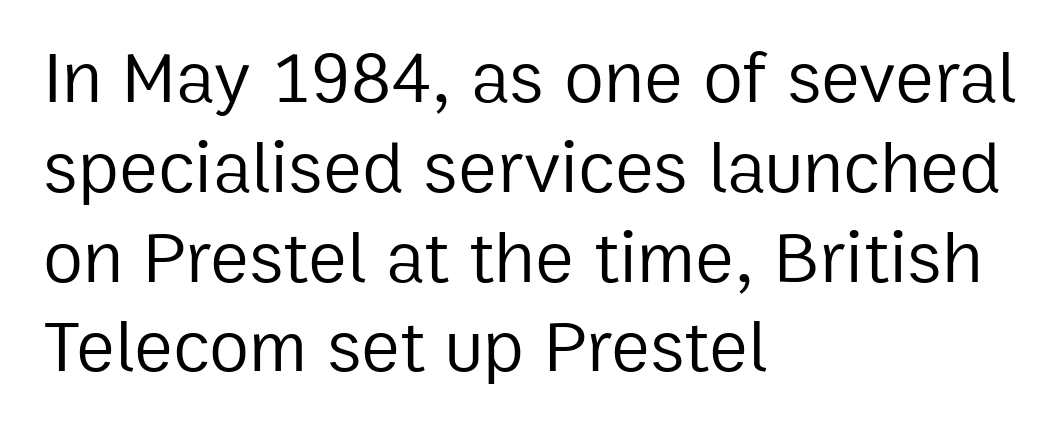
Q: Is the text bold? A: No.
Q: Is the text italic (slanted)? A: No, it is upright.
Q: Is the typeface a serif or a sans-serif typeface? A: Sans-serif.
Q: Is the text underlined? A: No.
Q: How is the paragraph aligned? A: Left-aligned.
Q: Is the spacing between letters normal or unusually wide? A: Normal.
Q: Width (condensed, normal, or wide)? A: Normal.
Q: Stroke contrast? A: Low.
Q: x-height? A: Medium.
Q: Monospaced? A: No.
